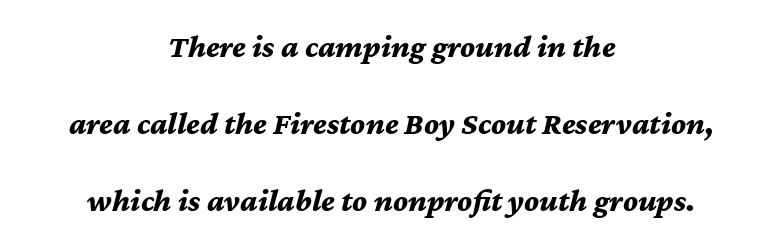
An italicized treatment has been applied to the whole sample. Tracking here is standard; glyphs follow each other at the usual distance. Descenders hang freely into open space. Notice how thick the strokes are: this is what a full bold looks like. This rendering uses center alignment, leaving both contours irregular but symmetric.
